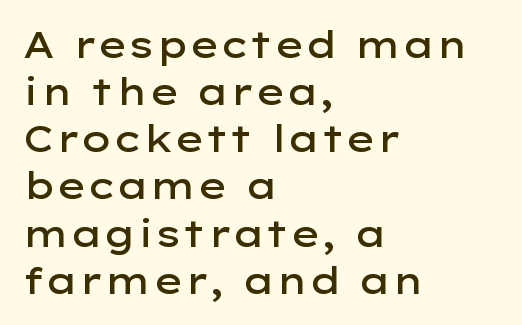
The image shows 36 px semibold, wide sans-serif type, upright; set left-aligned, normal line spacing (1.31x), normal letter spacing, not underlined; low stroke contrast and a medium x-height.
